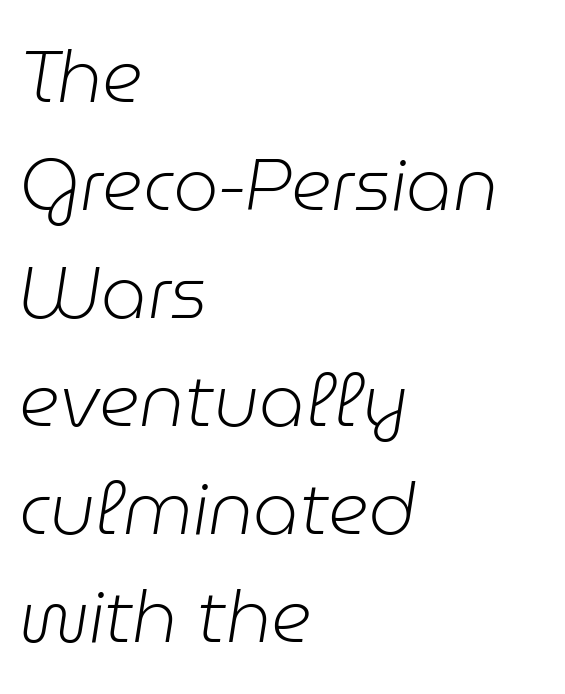
Q: Is the text bold? A: No.
Q: Is the text italic (slanted)? A: Yes, it leans right by about 9 degrees.
Q: Is the text underlined? A: No.
Q: How is the paragraph aligned? A: Left-aligned.
Q: Is the spacing between letters normal or unusually wide? A: Normal.
Q: Is the spacing between lines tight, normal or loose? A: Normal.
Q: Width (condensed, normal, or wide)? A: Normal.
Q: Stroke contrast? A: Low.
Q: x-height? A: Medium.
Q: Monospaced? A: No.
